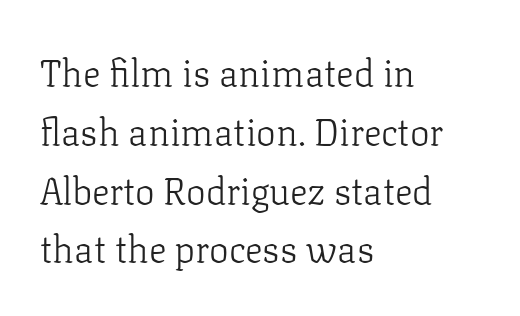
The image shows 37 px light serif type, upright; set left-aligned, normal line spacing (1.59x), normal letter spacing, not underlined; low stroke contrast and a medium x-height.
